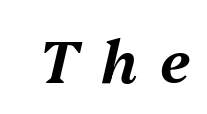
The image shows 59 px text type, italic (leaning right); set unusually wide letter spacing (+0.39 em), not underlined; medium stroke contrast and a medium x-height.
